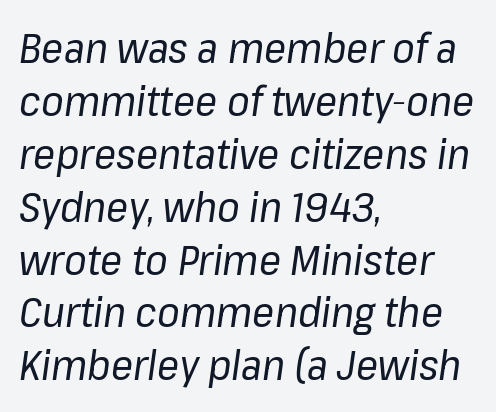
Q: Is the text bold? A: No.
Q: Is the text italic (slanted)? A: Yes, it leans right by about 8 degrees.
Q: Is the text underlined? A: No.
Q: How is the paragraph aligned? A: Left-aligned.
Q: Is the spacing between letters normal or unusually wide? A: Normal.
Q: Is the spacing between lines tight, normal or loose? A: Normal.
Q: Width (condensed, normal, or wide)? A: Normal.
Q: Stroke contrast? A: Low.
Q: x-height? A: Medium.
Q: Monospaced? A: No.
